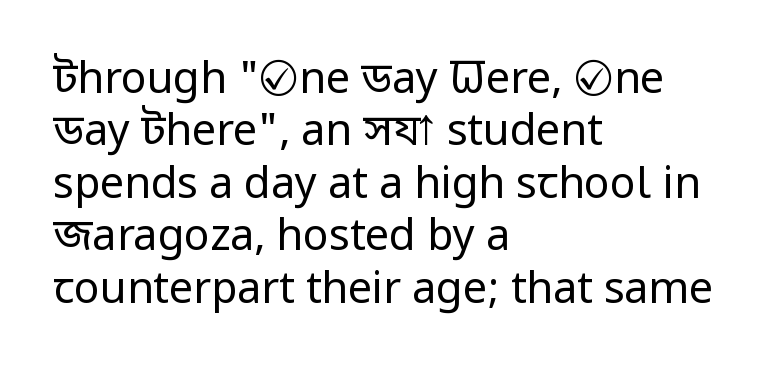
Students, note that the glyphs here touch the page at normal intervals. Note the varied advance widths — an 'i' is clearly narrower than an 'm'. The glyphs are unaccompanied by any horizontal stroke below them. You can tell it's not italic because the verticals are truly vertical. Nothing sits at the stroke ends, so this counts as sans-serif.
